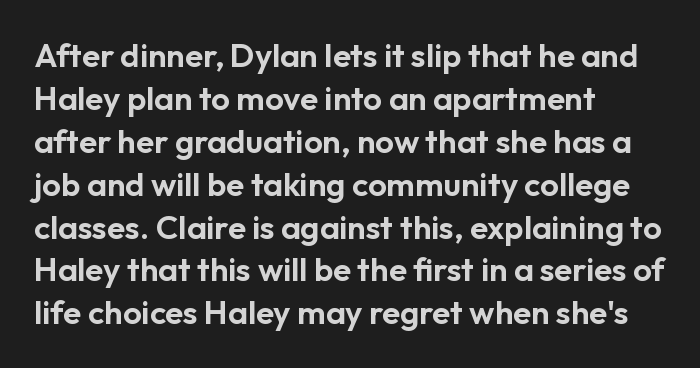
{"serif": "no", "italic": "no", "width": "normal", "stroke_contrast": "low", "x_height": "medium", "monospaced": "no", "underline": "no", "align": "left", "line_spacing": "normal", "line_spacing_ratio": 1.3, "letter_spacing": "normal", "letter_spacing_em": 0.0, "glyph_px": 33}
